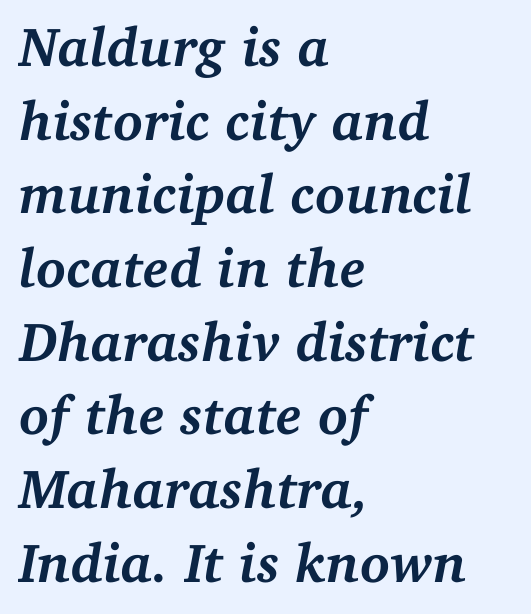
The font's italic variant was chosen for this text. A classic flush-left, rag-right setting is used for this passage. How heavy is the stroke? Heavy — this is a bold. The face used here is seriffed, in the tradition of book romans.
